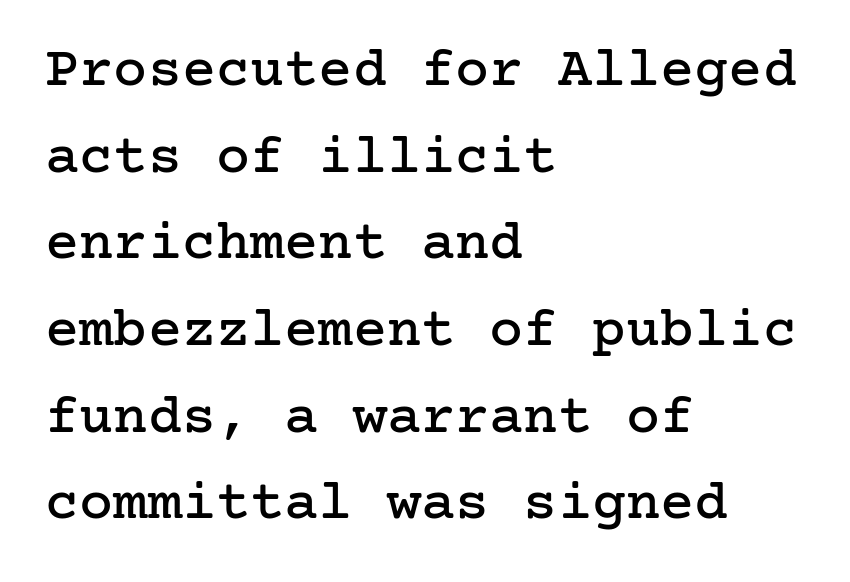
Q: Is the text italic (slanted)? A: No, it is upright.
Q: Is the typeface a serif or a sans-serif typeface? A: Serif.
Q: Is the text underlined? A: No.
Q: How is the paragraph aligned? A: Left-aligned.
Q: Is the spacing between letters normal or unusually wide? A: Normal.
Q: Is the spacing between lines tight, normal or loose? A: Normal.
Q: Width (condensed, normal, or wide)? A: Normal.
Q: Stroke contrast? A: Low.
Q: x-height? A: Medium.
